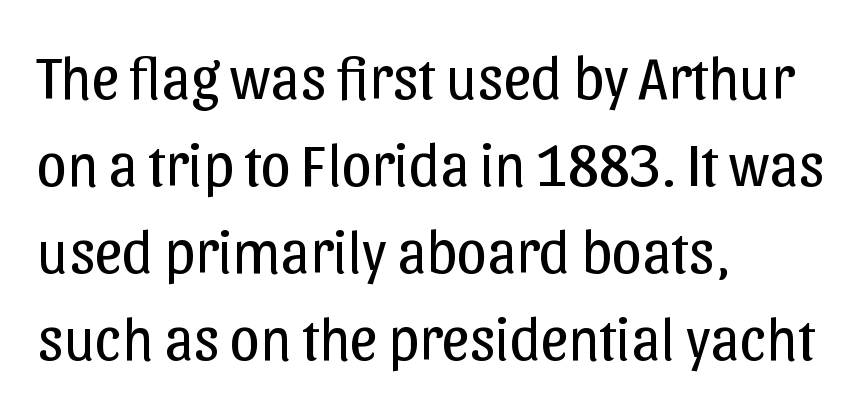
The image shows 60 px regular-weight sans-serif type, upright; set left-aligned, normal line spacing (1.45x), normal letter spacing, not underlined; low stroke contrast and a medium x-height.
